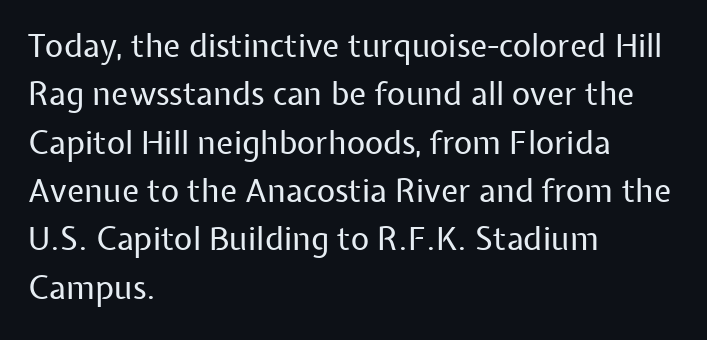
Q: Is the text bold? A: No.
Q: Is the text italic (slanted)? A: No, it is upright.
Q: Is the typeface a serif or a sans-serif typeface? A: Sans-serif.
Q: Is the text underlined? A: No.
Q: How is the paragraph aligned? A: Left-aligned.
Q: Is the spacing between letters normal or unusually wide? A: Normal.
Q: Is the spacing between lines tight, normal or loose? A: Normal.
Q: Width (condensed, normal, or wide)? A: Normal.
Q: Stroke contrast? A: Low.
Q: x-height? A: Medium.
Q: Monospaced? A: No.
